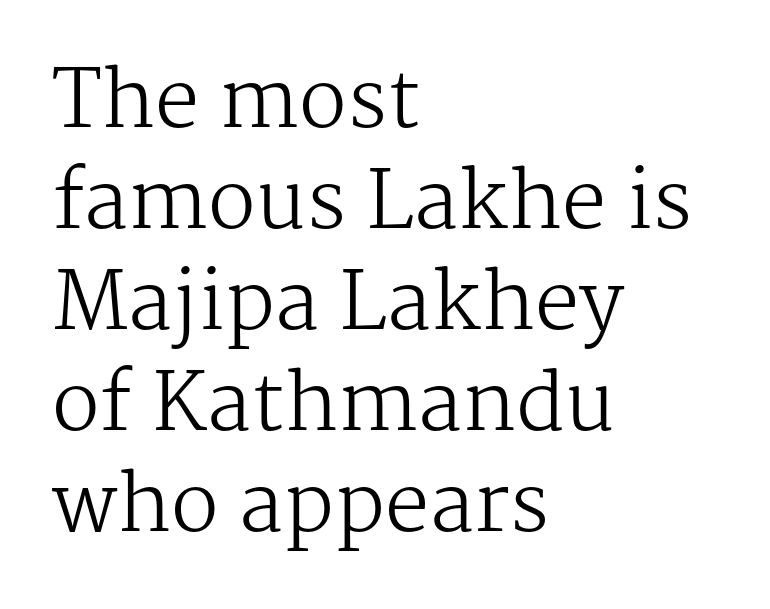
Think of a printed novel: that variable character pitch is what you see here. Students, observe: this is what conventionally led text looks like. Style check: upright. Unbolded letterforms with no extra heft. Are there feet on the stems? There are — it's a serif. The zone under the glyphs is completely vacant.
